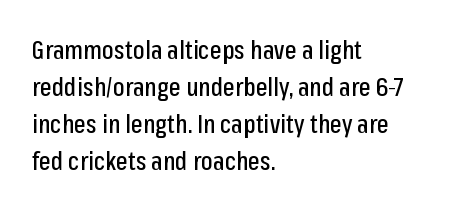
Q: Is the text italic (slanted)? A: No, it is upright.
Q: Is the text underlined? A: No.
Q: How is the paragraph aligned? A: Left-aligned.
Q: Is the spacing between letters normal or unusually wide? A: Normal.
Q: Is the spacing between lines tight, normal or loose? A: Normal.
